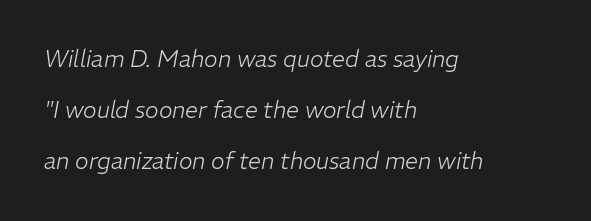
How are the letters spaced? Ordinarily, with no added tracking. Would a proofreader flag this as italicized? Yes. Casual observation: everything's shoved over to the left. Anything drawn beneath the words? Only blank space.
